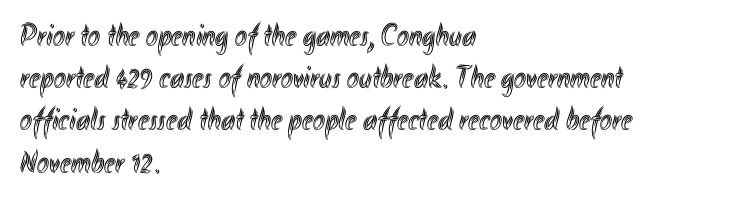
Glyph-to-glyph distance matches everyday printed text. Line starts are locked; line ends wander. Spacing verdict: proportional, widths tailored to each character. The line-height multiplier appears to be the usual default. Bare-footed words on every line.
